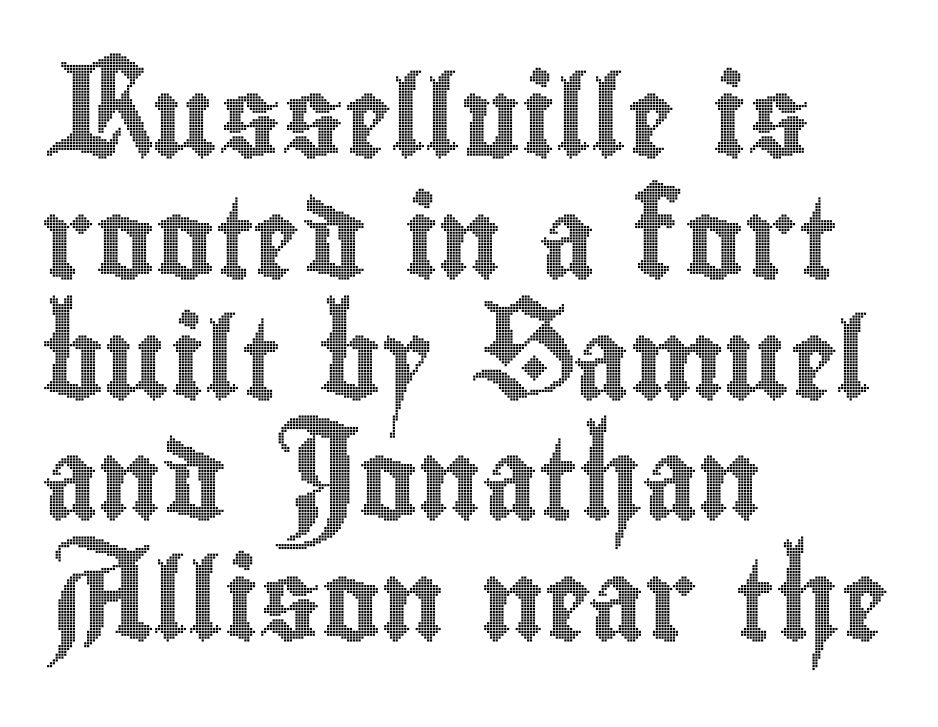
The paragraph shown leans on its left margin. The strip under each line holds only bare page. Vertically, the passage feels balanced, rows spaced as you'd expect. Nothing unusual about the tracking: characters are spaced as the font intends. Is this a fixed-width face? No — the glyphs have proportional, varying widths.
